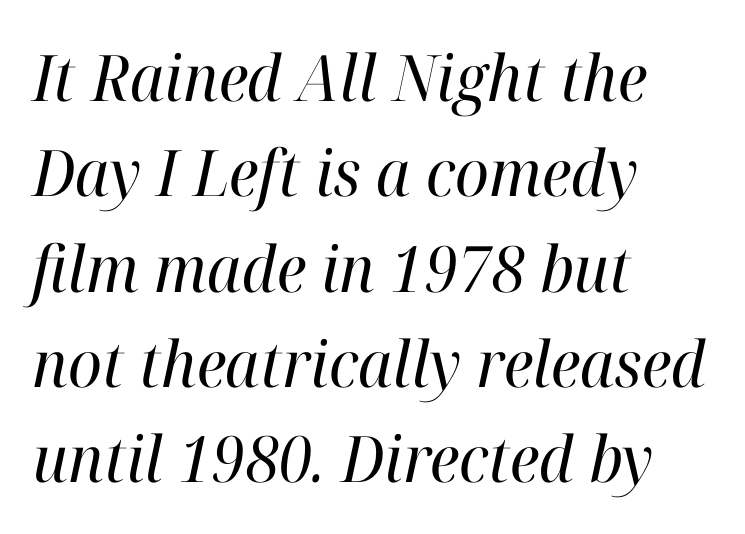
The image shows 64 px regular-weight serif type, italic (leaning right); set left-aligned, normal line spacing (1.49x), normal letter spacing, not underlined; high stroke contrast and a medium x-height.
